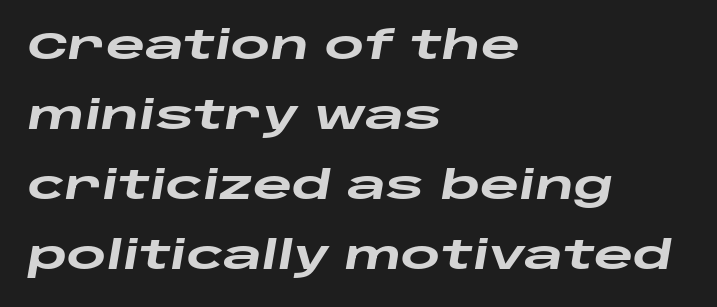
An italicized treatment has been applied to the whole sample. Proportional: the letters do not fall into vertical columns. The sample has been set heavy, in full bold. Rule under the text: the space is simply empty. In terms of letterspacing, this is plain default setting. Every row of glyphs begins at an identical x-position on the left.
